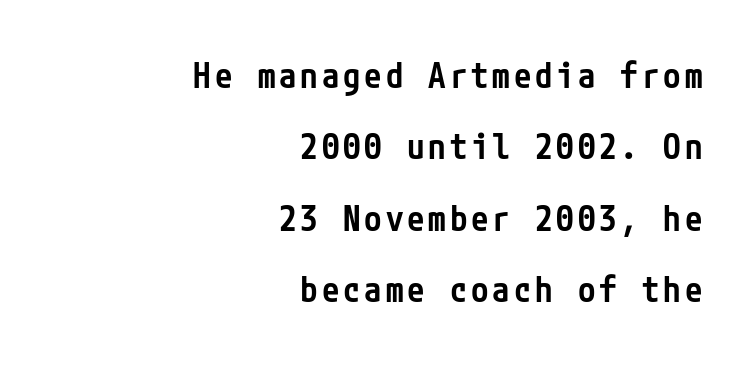
Q: Is the text bold? A: Semi-bold.
Q: Is the text italic (slanted)? A: No, it is upright.
Q: Is the typeface a serif or a sans-serif typeface? A: Sans-serif.
Q: Is the text underlined? A: No.
Q: How is the paragraph aligned? A: Right-aligned.
Q: Is the spacing between lines tight, normal or loose? A: Loose.
Q: Width (condensed, normal, or wide)? A: Condensed.
Q: Stroke contrast? A: Low.
Q: x-height? A: Medium.
